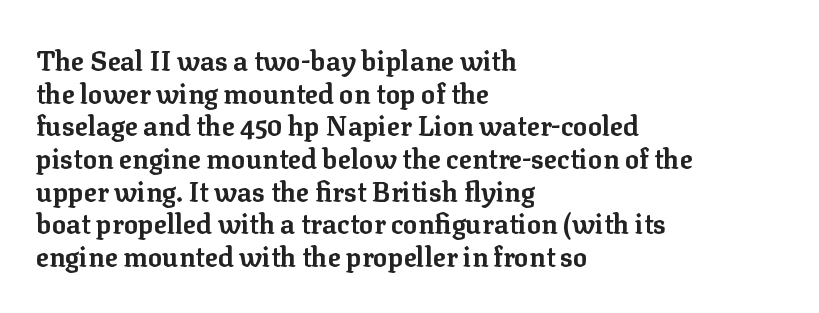
The image shows 27 px bold type, upright; set left-aligned, line spacing 1.21x, normal letter spacing, not underlined.
